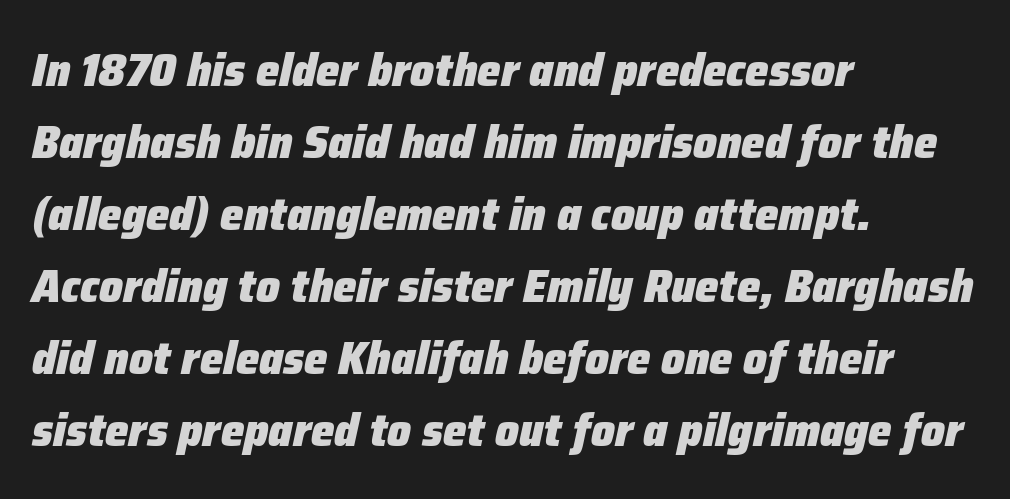
Characters are canted at an angle relative to the baseline's perpendicular. The passage shown stacks its lines at a standard gap. This rendering leaves character spacing at its baseline value. This is heavy type, rendered in bold. The typesetter chose a ragged-right arrangement here.
